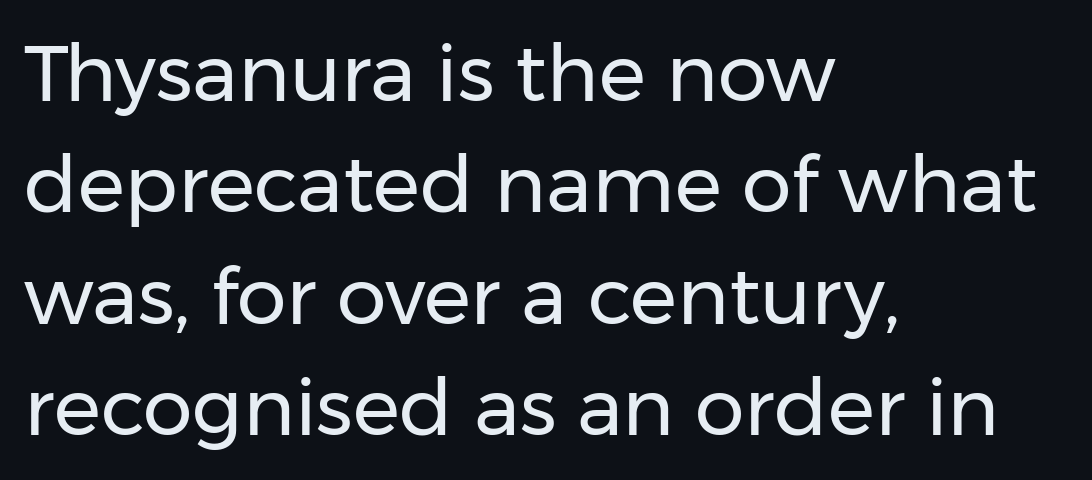
{"serif": "no", "italic": "no", "bold": "no", "weight": "regular", "width": "normal", "stroke_contrast": "low", "x_height": "medium", "monospaced": "no", "underline": "no", "align": "left", "line_spacing": "normal", "line_spacing_ratio": 1.41, "letter_spacing": "normal", "letter_spacing_em": 0.0, "glyph_px": 79}
